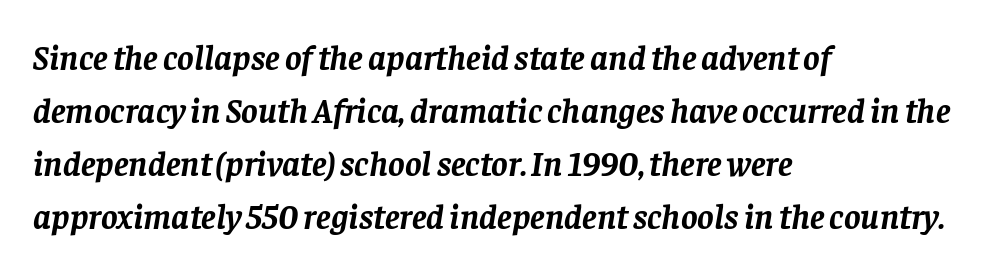
{"serif": "yes", "italic": "yes", "lean": "right", "slant_degrees": 8, "bold": "yes", "weight": "semibold", "width": "normal", "stroke_contrast": "low", "x_height": "large", "monospaced": "no", "underline": "no", "align": "left", "line_spacing": "normal", "line_spacing_ratio": 1.51, "letter_spacing": "normal", "letter_spacing_em": 0.0, "glyph_px": 35}
